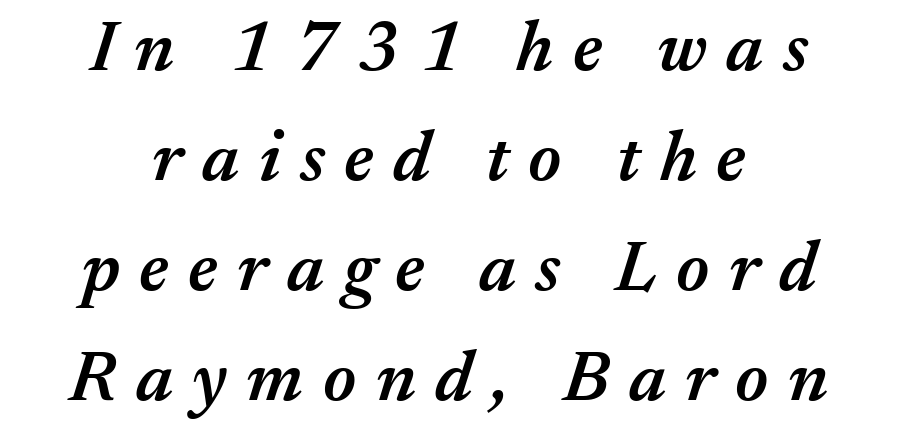
Q: Is the text bold? A: Semi-bold.
Q: Is the text italic (slanted)? A: Yes, it leans right by about 17 degrees.
Q: Is the text underlined? A: No.
Q: How is the paragraph aligned? A: Centered.
Q: Is the spacing between letters normal or unusually wide? A: Unusually wide.
Q: Is the spacing between lines tight, normal or loose? A: Normal.
Q: Width (condensed, normal, or wide)? A: Normal.
Q: Stroke contrast? A: Medium.
Q: x-height? A: Medium.
Q: Monospaced? A: No.
